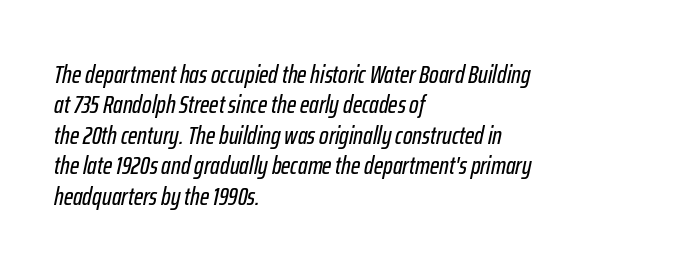
Layout note: lines flush left. The passage shown leans; its letterforms are oblique. Here the glyphs are tracked normally, forming tight word shapes. Underline: absent.
